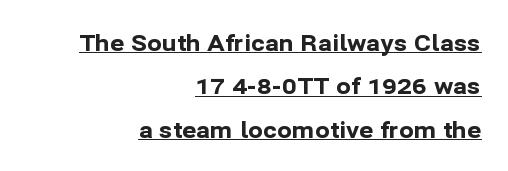
Default kerning and tracking; the words read as compact shapes. A roman cut, with each character standing at attention. The setting favours the right margin, as signatures and pull-quotes sometimes do. This sample carries an underscore along the baseline area. Bold? Absolutely — the strokes are thick and heavy. This block would shrink considerably if given ordinary leading; it's expanded now.
